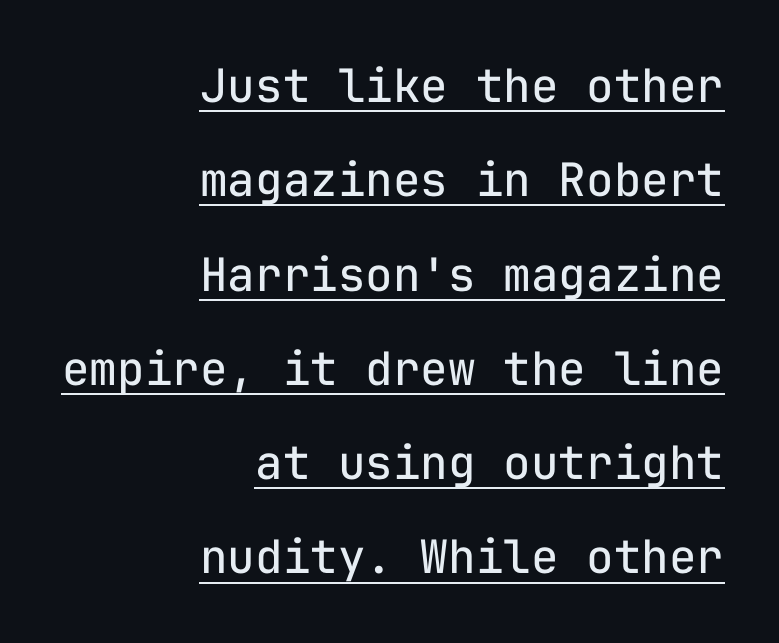
Nothing sits at the stroke ends, so this counts as sans-serif. Short and long lines alike share a common ending point at right. The specimen reads as upright at a glance. Honestly, the letter spacing is just normal — you wouldn't notice it.
